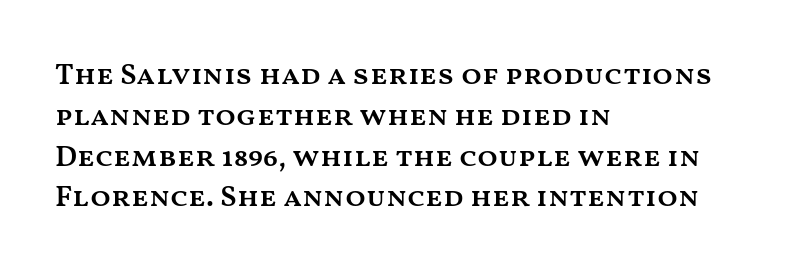
The image shows 30 px semibold, wide type, upright; set left-aligned, normal line spacing (1.36x), normal letter spacing, not underlined; medium stroke contrast and a medium x-height.
